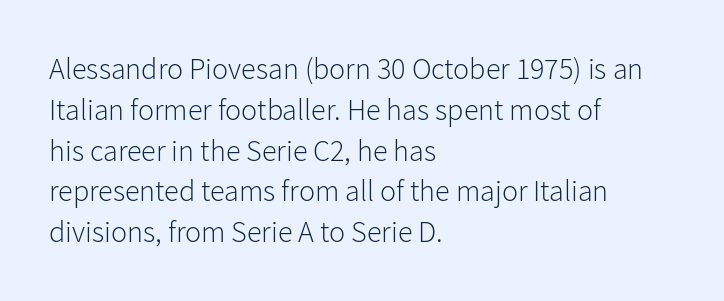
{"serif": "no", "italic": "no", "bold": "no", "weight": "light", "width": "normal", "stroke_contrast": "low", "x_height": "medium", "monospaced": "no", "underline": "no", "align": "left", "line_spacing": "normal", "line_spacing_ratio": 1.36, "letter_spacing": "normal", "letter_spacing_em": 0.0, "glyph_px": 30}
